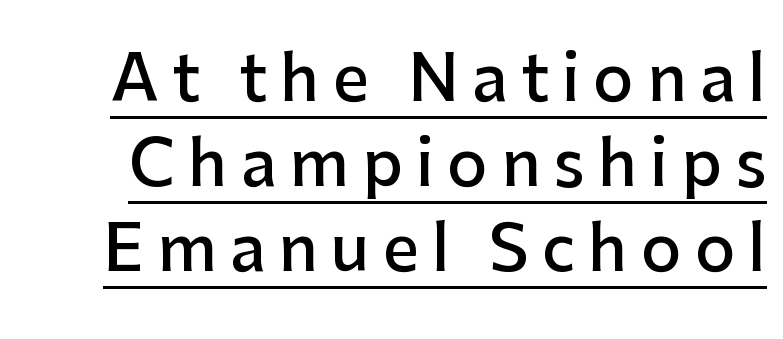
Line spacing here is normal. Is this a fixed-width face? No — the glyphs have proportional, varying widths. Check the space under the baseline: a stroke is drawn there. The characters display no serif detailing; their extremities are plain.
